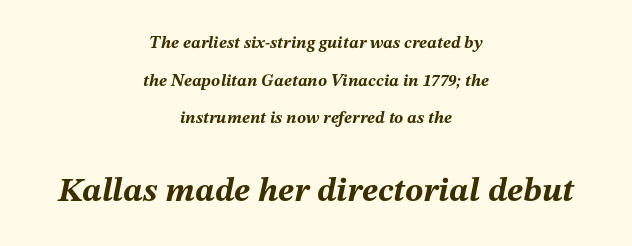
Q: Is the text bold? A: Yes.
Q: Is the text italic (slanted)? A: Yes, it leans right by about 12 degrees.
Q: Is the text underlined? A: No.
Q: How is the paragraph aligned? A: Centered.
Q: Is the spacing between letters normal or unusually wide? A: Normal.
Q: Is the spacing between lines tight, normal or loose? A: Loose.
Q: Which block of text is set in a larger size, the first (top) or the second (bottom)? A: The second (bottom) one.
Q: Width (condensed, normal, or wide)? A: Normal.
Q: Stroke contrast? A: Medium.
Q: x-height? A: Medium.
Q: Monospaced? A: No.
